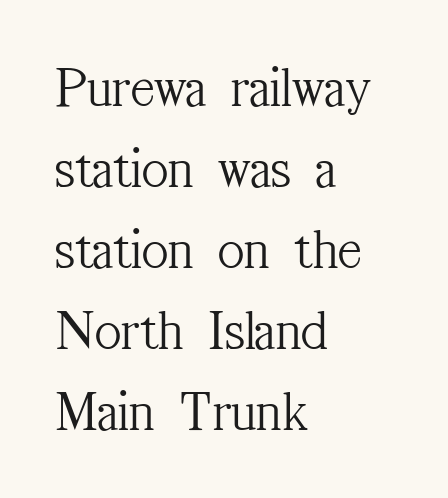
Each letter keeps its own natural width here, so spacing adapts to shape. A typesetter would call this zero additional tracking. Baseline-to-baseline distance is the conventional proportion of letter height. The designer went with a serif here, giving each stem small feet. Each row of text sits above clean, open space.
